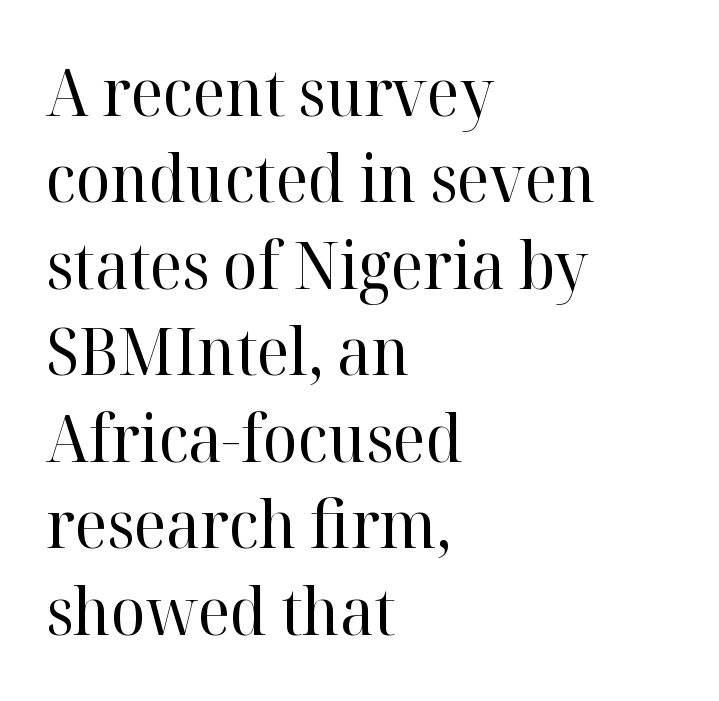
Classification — serif. Typeset ragged right — the left edge is the straight one. Leading: standard. Letters rest on an invisible, unmarked baseline.
